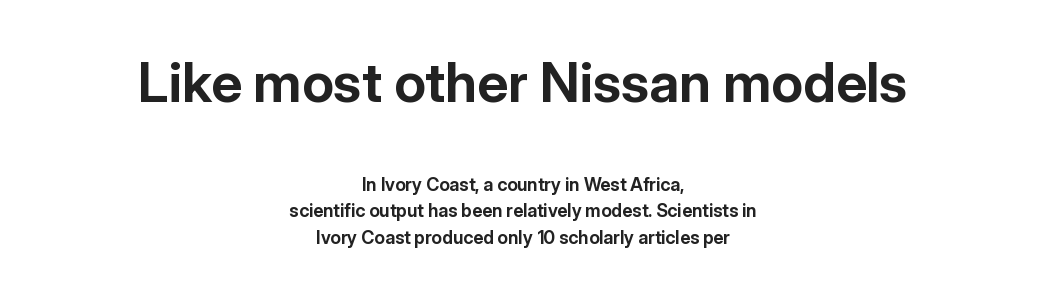
The image shows 55 px bold sans-serif type, upright; set centered, normal line spacing (1.47x), normal letter spacing, not underlined; the first (top) block is 3.06x larger; low stroke contrast and a medium x-height.
